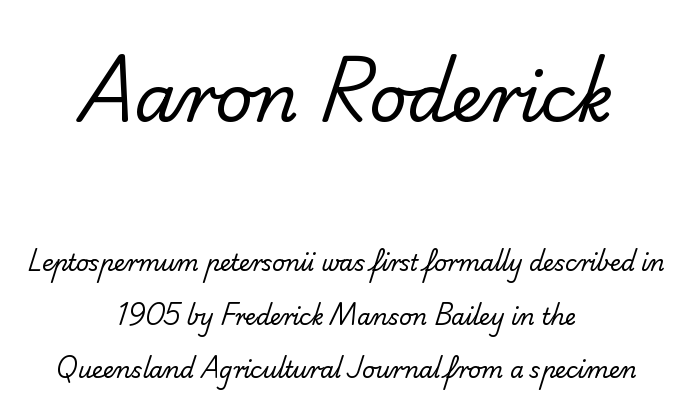
Are there feet on the stems? There aren't — it's a sans. This sample has the flowing, uneven cadence of proportional lettering. These lines stand farther apart than default settings would place them. Teacher's note: observe the equal gaps on both sides — that is centered alignment. The area under the type is left untouched. A quiet, ordinary-to-light weight characterises the typeface.
